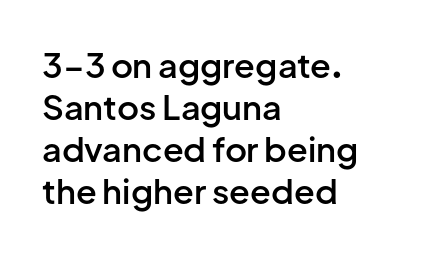
Caption: semibold face, moderately heavy strokes. Nope, not italic — everything's standing straight. This sample has the flowing, uneven cadence of proportional lettering. Tracking value appears to be zero — textbook default spacing.
